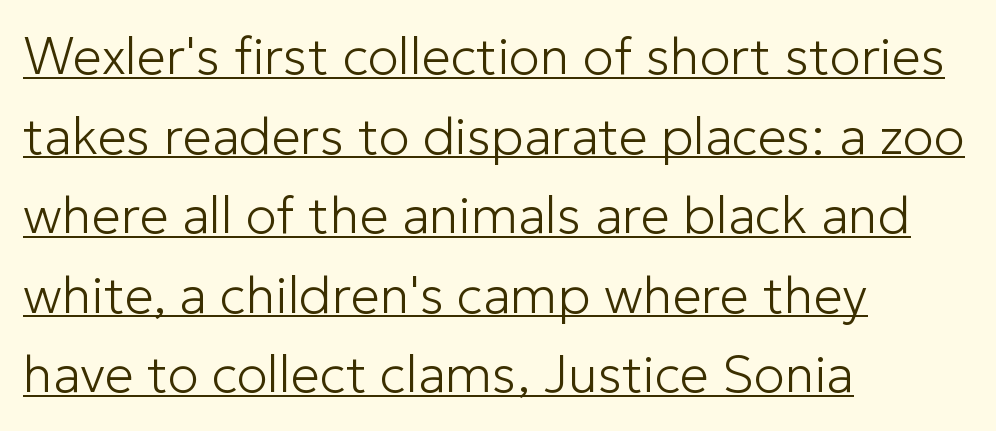
Q: Is the text bold? A: No.
Q: Is the text italic (slanted)? A: No, it is upright.
Q: Is the typeface a serif or a sans-serif typeface? A: Sans-serif.
Q: Is the text underlined? A: Yes.
Q: How is the paragraph aligned? A: Left-aligned.
Q: Is the spacing between letters normal or unusually wide? A: Normal.
Q: Is the spacing between lines tight, normal or loose? A: Normal.
Q: Width (condensed, normal, or wide)? A: Normal.
Q: Stroke contrast? A: Low.
Q: x-height? A: Medium.
Q: Monospaced? A: No.
